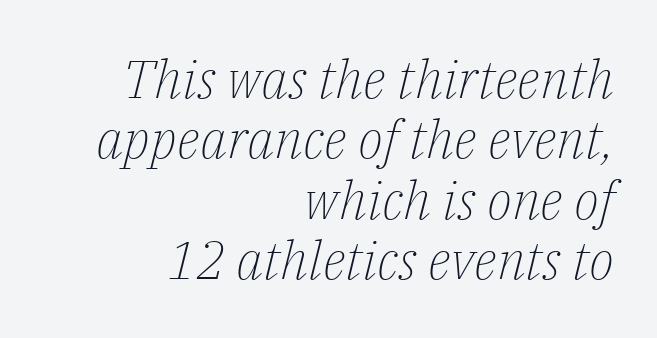
{"serif": "yes", "italic": "yes", "lean": "right", "slant_degrees": 14, "bold": "no", "weight": "light", "width": "normal", "stroke_contrast": "low", "x_height": "medium", "monospaced": "no", "underline": "no", "align": "right", "line_spacing": "tight", "line_spacing_ratio": 1.14, "letter_spacing": "normal", "letter_spacing_em": 0.0, "glyph_px": 53}
